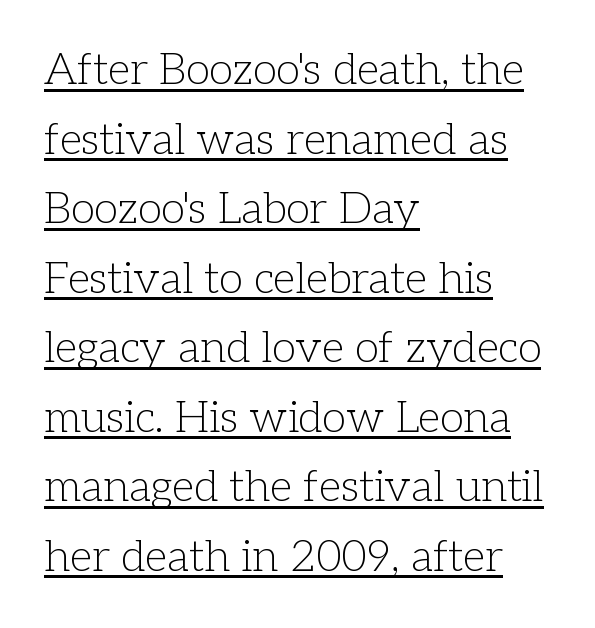
Unlike a clean sans, this face finishes its strokes with serifs. This sample uses plain, unmodified letter spacing. Compared with a typical body face, this is equally light or lighter still. The lines are quadded left.
